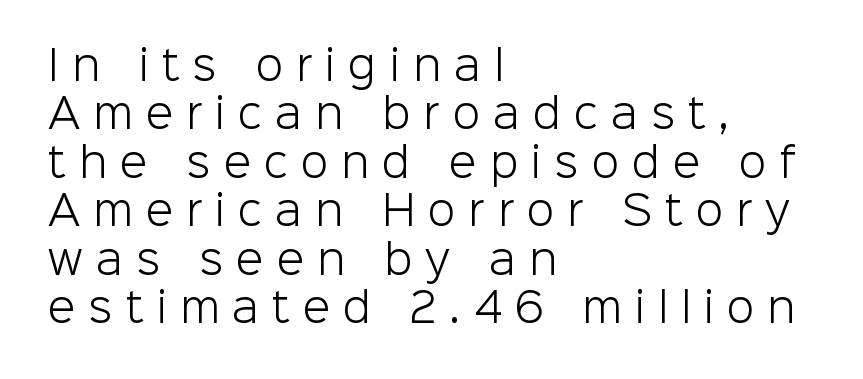
The image shows 40 px light sans-serif type, upright; set left-aligned, line spacing 1.21x, unusually wide letter spacing (+0.33 em), not underlined; low stroke contrast and a medium x-height.
